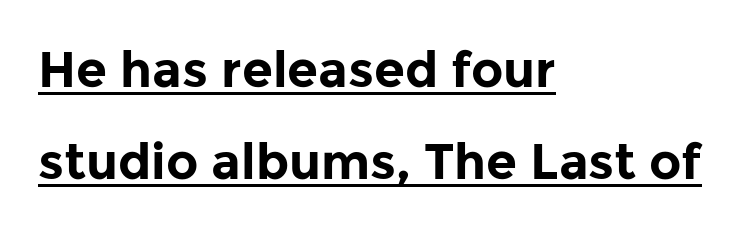
The image shows 50 px bold sans-serif type, upright; set left-aligned, line spacing 1.84x, normal letter spacing, underlined; low stroke contrast and a medium x-height.
